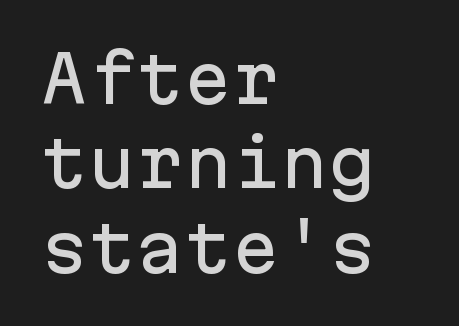
{"serif": "no", "italic": "no", "width": "normal", "stroke_contrast": "low", "x_height": "medium", "monospaced": "yes", "underline": "no", "align": "left", "line_spacing": "normal", "line_spacing_ratio": 1.32, "letter_spacing": "normal", "letter_spacing_em": 0.0, "glyph_px": 64}
